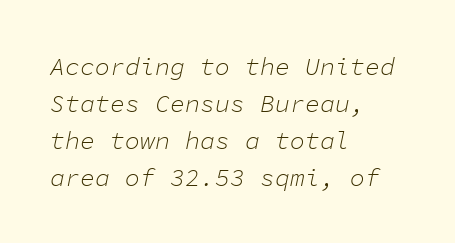
{"italic": "yes", "lean": "right", "slant_degrees": 11, "bold": "no", "underline": "no", "align": "left", "line_spacing": "normal", "line_spacing_ratio": 1.48, "letter_spacing": "normal", "letter_spacing_em": 0.0, "glyph_px": 25}
